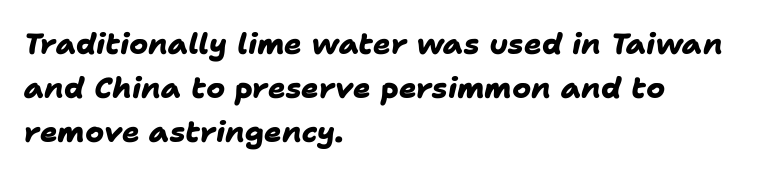
Q: Is the text bold? A: Yes.
Q: Is the typeface a serif or a sans-serif typeface? A: Sans-serif.
Q: Is the text underlined? A: No.
Q: How is the paragraph aligned? A: Left-aligned.
Q: Is the spacing between letters normal or unusually wide? A: Normal.
Q: Is the spacing between lines tight, normal or loose? A: Normal.
Q: Width (condensed, normal, or wide)? A: Normal.
Q: Stroke contrast? A: Low.
Q: x-height? A: Medium.
Q: Monospaced? A: No.
